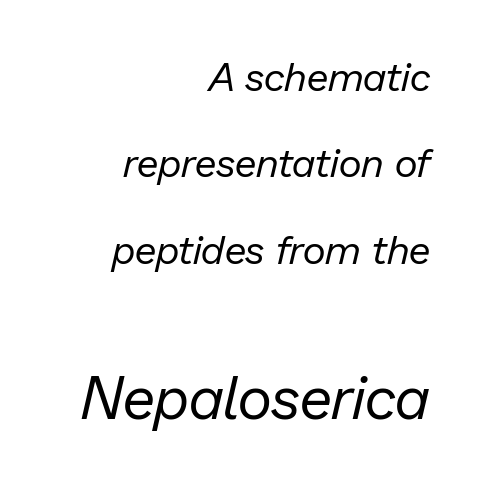
Q: Is the text bold? A: No.
Q: Is the text italic (slanted)? A: Yes, it leans right by about 13 degrees.
Q: Is the text underlined? A: No.
Q: How is the paragraph aligned? A: Right-aligned.
Q: Is the spacing between letters normal or unusually wide? A: Normal.
Q: Is the spacing between lines tight, normal or loose? A: Loose.
Q: Which block of text is set in a larger size, the first (top) or the second (bottom)? A: The second (bottom) one.
Q: Width (condensed, normal, or wide)? A: Normal.
Q: Stroke contrast? A: Low.
Q: x-height? A: Medium.
Q: Monospaced? A: No.
